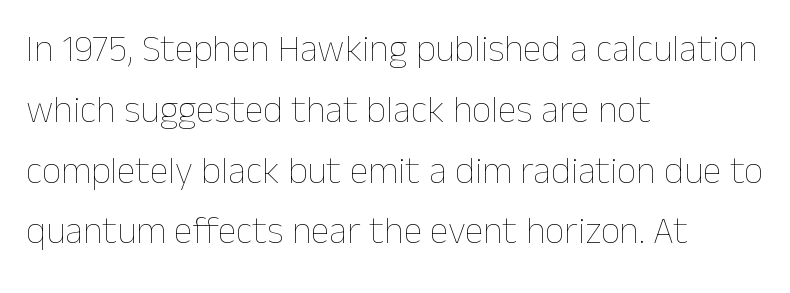
Q: Is the text bold? A: No.
Q: Is the text italic (slanted)? A: No, it is upright.
Q: Is the text underlined? A: No.
Q: How is the paragraph aligned? A: Left-aligned.
Q: Is the spacing between letters normal or unusually wide? A: Normal.
Q: Is the spacing between lines tight, normal or loose? A: Normal.
Q: Width (condensed, normal, or wide)? A: Normal.
Q: Stroke contrast? A: Low.
Q: x-height? A: Medium.
Q: Monospaced? A: No.
